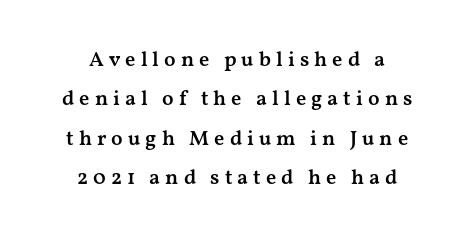
The image shows 21 px text type, upright; set centered, line spacing 1.87x, unusually wide letter spacing (+0.24 em), not underlined.
